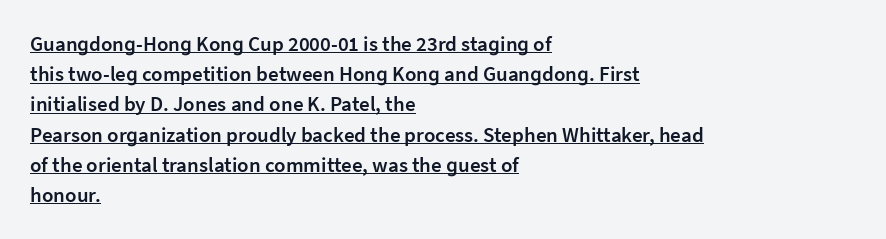
The designer left line spacing at the default. This is moderately heavy type, rendered in semibold. Quick note: not italic, upright. A baseline rule has been typeset under these characters. Caption: standard tracking, unaltered. Each line starts at the same left margin while the right side varies.
